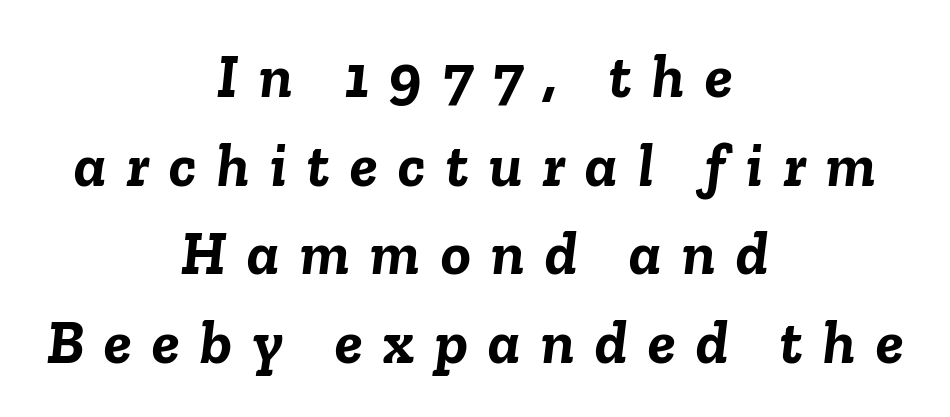
{"italic": "yes", "lean": "right", "slant_degrees": 6, "bold": "yes", "weight": "semibold", "width": "normal", "stroke_contrast": "low", "x_height": "medium", "monospaced": "no", "underline": "no", "align": "center", "line_spacing": "normal", "line_spacing_ratio": 1.43, "letter_spacing": "wide", "letter_spacing_em": 0.33, "glyph_px": 62}
